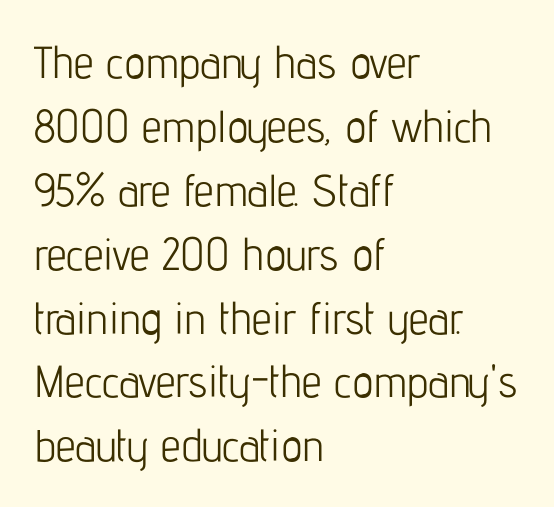
{"serif": "no", "italic": "no", "bold": "no", "weight": "light", "width": "condensed", "stroke_contrast": "low", "x_height": "medium", "monospaced": "no", "underline": "no", "align": "left", "line_spacing": "normal", "line_spacing_ratio": 1.42, "letter_spacing": "normal", "letter_spacing_em": 0.0, "glyph_px": 45}
